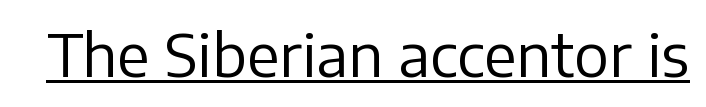
Q: Is the text bold? A: No.
Q: Is the text italic (slanted)? A: No, it is upright.
Q: Is the typeface a serif or a sans-serif typeface? A: Sans-serif.
Q: Is the text underlined? A: Yes.
Q: Is the spacing between letters normal or unusually wide? A: Normal.
Q: Width (condensed, normal, or wide)? A: Normal.
Q: Stroke contrast? A: Low.
Q: x-height? A: Medium.
Q: Monospaced? A: No.
